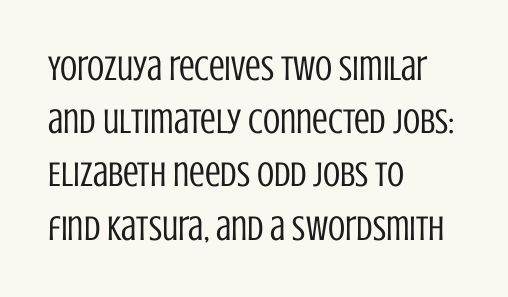
The text was rendered using a sans face with plain stroke endings. Nobody touched the tracking dial on this one. Here the designer chose a conventional face with non-uniform glyph widths. Horizontal alignment here is leftward, the default for most running prose. Only glyphs here, with clear space below each row.
